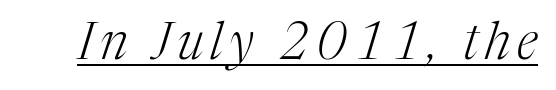
Regarding serifs, this sample has them. The rendering applies a slant to the glyphs. This sample carries an underscore along the baseline area. The face looks like a standard text weight, possibly lighter. Here the designer chose a conventional face with non-uniform glyph widths.
